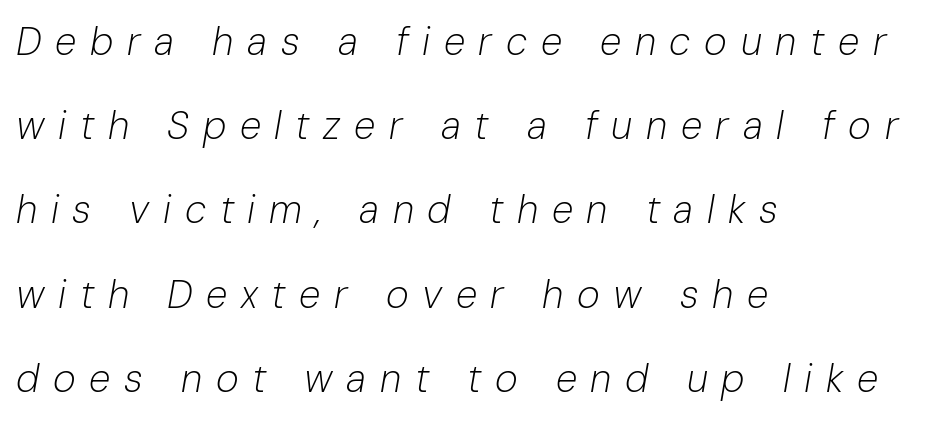
Casual observation: everything's shoved over to the left. Letters rest on an invisible, unmarked baseline. The passage shown is typed in a proportional face where columns would drift. The face looks like a standard text weight, possibly lighter. The lettering tilts uniformly, giving the passage an italic look. The lines are spread far apart with generous leading.
